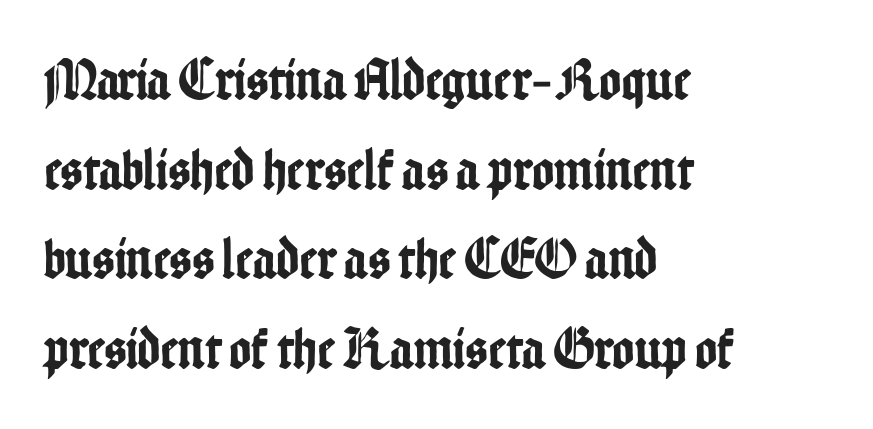
Q: Is the text italic (slanted)? A: No, it is upright.
Q: Is the typeface a serif or a sans-serif typeface? A: Sans-serif.
Q: Is the text underlined? A: No.
Q: How is the paragraph aligned? A: Left-aligned.
Q: Is the spacing between letters normal or unusually wide? A: Normal.
Q: Is the spacing between lines tight, normal or loose? A: Normal.
Q: Width (condensed, normal, or wide)? A: Condensed.
Q: Stroke contrast? A: Low.
Q: x-height? A: Medium.
Q: Monospaced? A: No.
